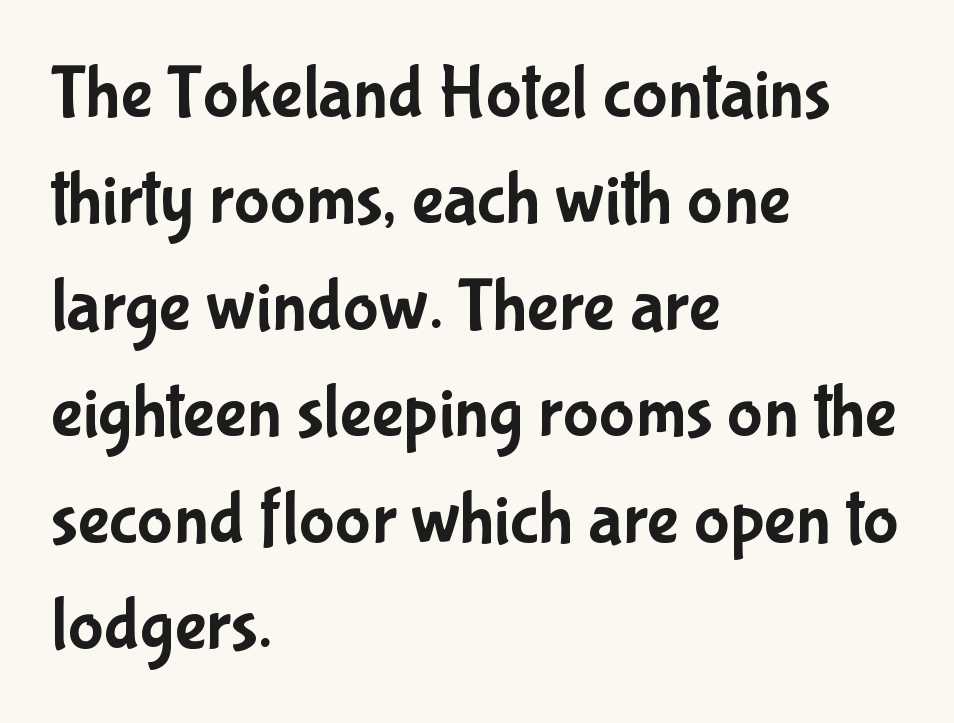
Q: Is the text italic (slanted)? A: No, it is upright.
Q: Is the typeface a serif or a sans-serif typeface? A: Sans-serif.
Q: Is the text underlined? A: No.
Q: How is the paragraph aligned? A: Left-aligned.
Q: Is the spacing between letters normal or unusually wide? A: Normal.
Q: Is the spacing between lines tight, normal or loose? A: Normal.
Q: Width (condensed, normal, or wide)? A: Condensed.
Q: Stroke contrast? A: Low.
Q: x-height? A: Medium.
Q: Monospaced? A: No.
